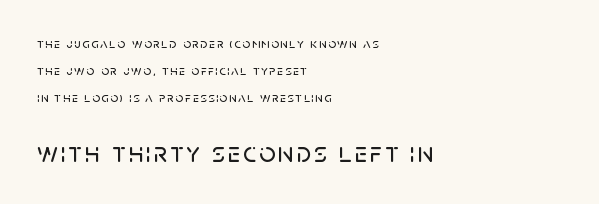
The image shows 28 px sans-serif type, upright; set left-aligned, loose line spacing (1.94x), not underlined; the second (bottom) block is 2.0x larger; low stroke contrast and a large x-height.
